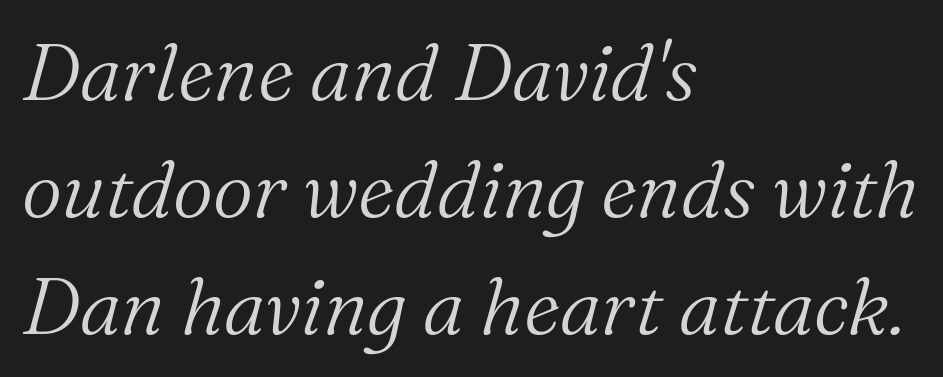
The image shows 79 px light serif type, italic (leaning right); set left-aligned, normal line spacing (1.48x), normal letter spacing, not underlined; medium stroke contrast and a medium x-height.
